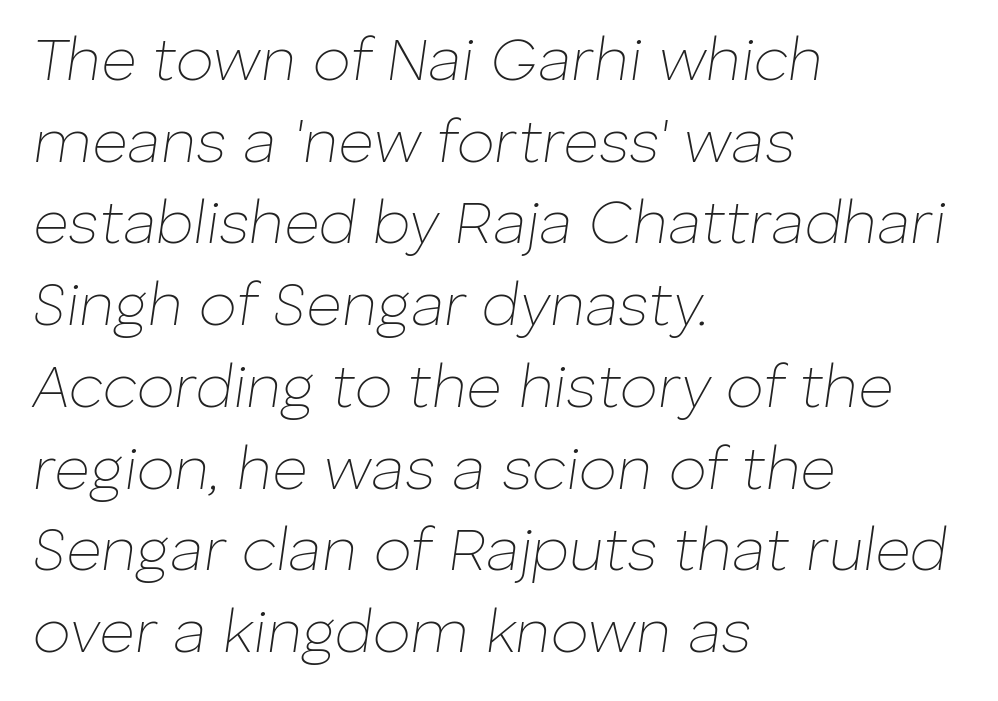
Q: Is the text bold? A: No.
Q: Is the text italic (slanted)? A: Yes, it leans right by about 8 degrees.
Q: Is the text underlined? A: No.
Q: How is the paragraph aligned? A: Left-aligned.
Q: Is the spacing between letters normal or unusually wide? A: Normal.
Q: Is the spacing between lines tight, normal or loose? A: Normal.
Q: Width (condensed, normal, or wide)? A: Normal.
Q: Stroke contrast? A: Low.
Q: x-height? A: Medium.
Q: Monospaced? A: No.
